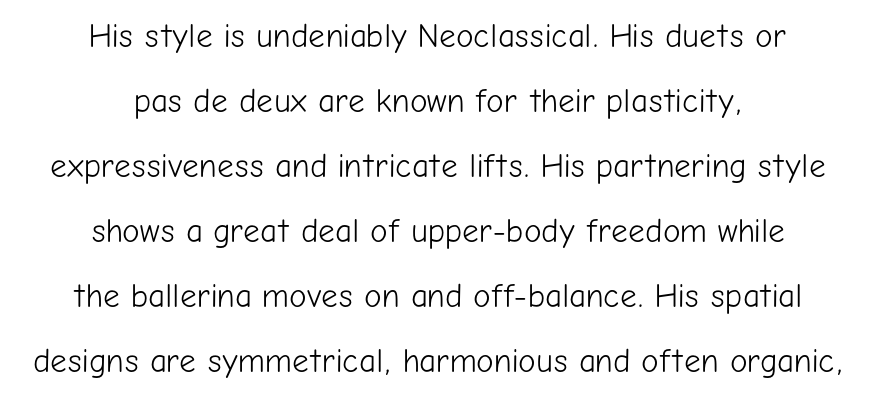
The image shows 33 px light sans-serif type, upright; set centered, loose line spacing (1.97x), normal letter spacing, not underlined; low stroke contrast and a medium x-height.
